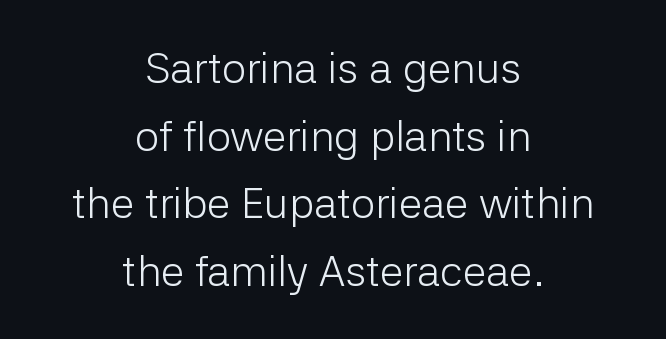
Q: Is the text bold? A: No.
Q: Is the text italic (slanted)? A: No, it is upright.
Q: Is the typeface a serif or a sans-serif typeface? A: Sans-serif.
Q: Is the text underlined? A: No.
Q: How is the paragraph aligned? A: Centered.
Q: Is the spacing between letters normal or unusually wide? A: Normal.
Q: Is the spacing between lines tight, normal or loose? A: Normal.
Q: Width (condensed, normal, or wide)? A: Normal.
Q: Stroke contrast? A: Low.
Q: x-height? A: Medium.
Q: Monospaced? A: No.
